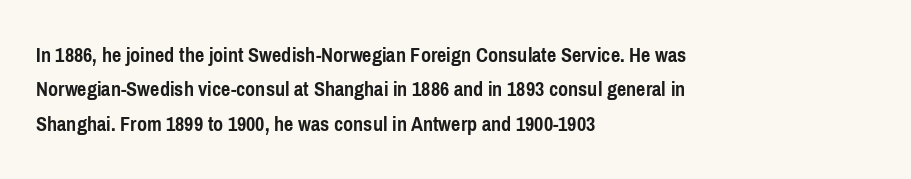
Upright lettering throughout. Just letters on the line, the space beneath them empty. The vertical gap from one line to the next is medium. Strong, thick strokes mark this as bold type. Short and long lines alike share a common starting point at left.
